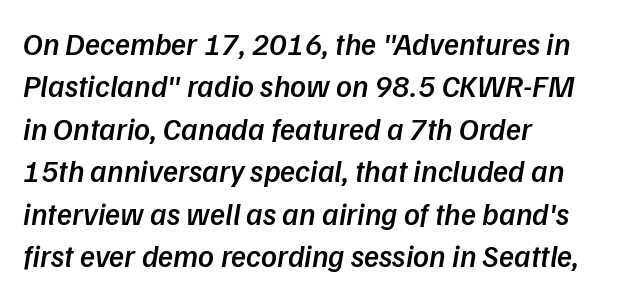
Q: Is the text bold? A: Semi-bold.
Q: Is the typeface a serif or a sans-serif typeface? A: Sans-serif.
Q: Is the text underlined? A: No.
Q: How is the paragraph aligned? A: Left-aligned.
Q: Is the spacing between letters normal or unusually wide? A: Normal.
Q: Is the spacing between lines tight, normal or loose? A: Normal.
Q: Width (condensed, normal, or wide)? A: Normal.
Q: Stroke contrast? A: Low.
Q: x-height? A: Medium.
Q: Monospaced? A: No.
